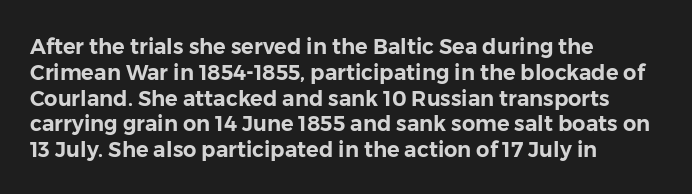
Q: Is the text italic (slanted)? A: No, it is upright.
Q: Is the text underlined? A: No.
Q: How is the paragraph aligned? A: Left-aligned.
Q: Is the spacing between letters normal or unusually wide? A: Normal.
